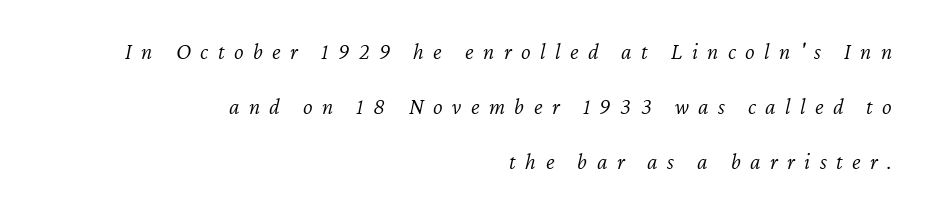
Q: Is the text bold? A: No.
Q: Is the text italic (slanted)? A: Yes, it leans right by about 12 degrees.
Q: Is the text underlined? A: No.
Q: How is the paragraph aligned? A: Right-aligned.
Q: Is the spacing between letters normal or unusually wide? A: Unusually wide.
Q: Is the spacing between lines tight, normal or loose? A: Loose.
